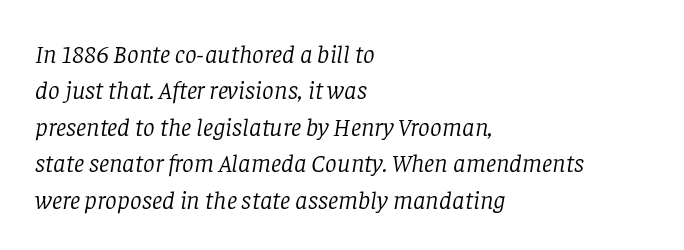
The image shows 26 px text type, italic (leaning right); set left-aligned, normal line spacing (1.4x), normal letter spacing, not underlined.
